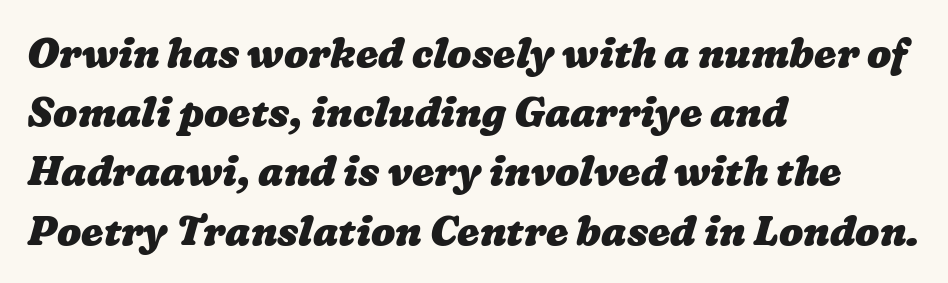
Q: Is the text bold? A: Yes.
Q: Is the text underlined? A: No.
Q: How is the paragraph aligned? A: Left-aligned.
Q: Is the spacing between letters normal or unusually wide? A: Normal.
Q: Is the spacing between lines tight, normal or loose? A: Normal.
Q: Width (condensed, normal, or wide)? A: Wide.
Q: Stroke contrast? A: Low.
Q: x-height? A: Medium.
Q: Monospaced? A: No.
